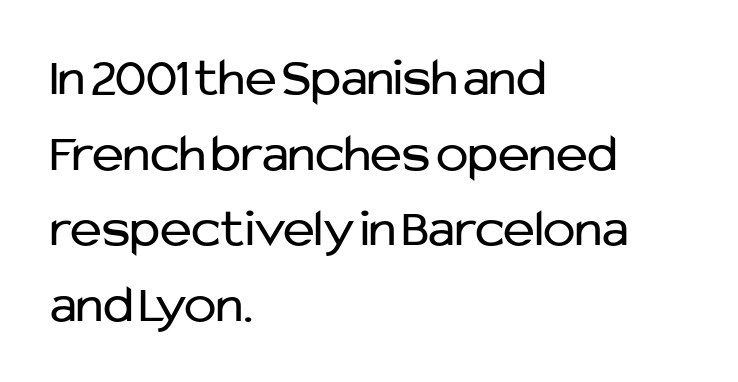
Q: Is the text bold? A: No.
Q: Is the text italic (slanted)? A: No, it is upright.
Q: Is the typeface a serif or a sans-serif typeface? A: Sans-serif.
Q: Is the text underlined? A: No.
Q: How is the paragraph aligned? A: Left-aligned.
Q: Is the spacing between letters normal or unusually wide? A: Normal.
Q: Is the spacing between lines tight, normal or loose? A: Normal.
Q: Width (condensed, normal, or wide)? A: Normal.
Q: Stroke contrast? A: Low.
Q: x-height? A: Medium.
Q: Monospaced? A: No.
